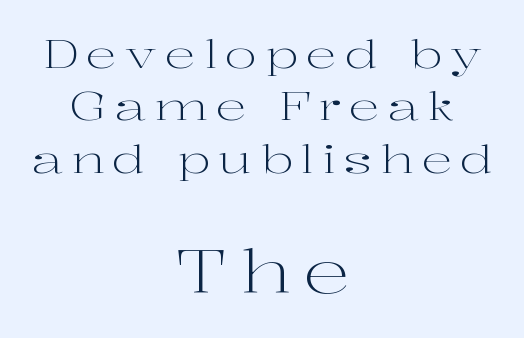
{"serif": "yes", "italic": "no", "bold": "no", "weight": "light", "width": "wide", "stroke_contrast": "high", "x_height": "medium", "monospaced": "no", "underline": "no", "align": "center", "line_spacing": "normal", "line_spacing_ratio": 1.34, "letter_spacing": "wide", "letter_spacing_em": 0.2, "larger_block": "second", "size_ratio": 1.51, "glyph_px": 59}
